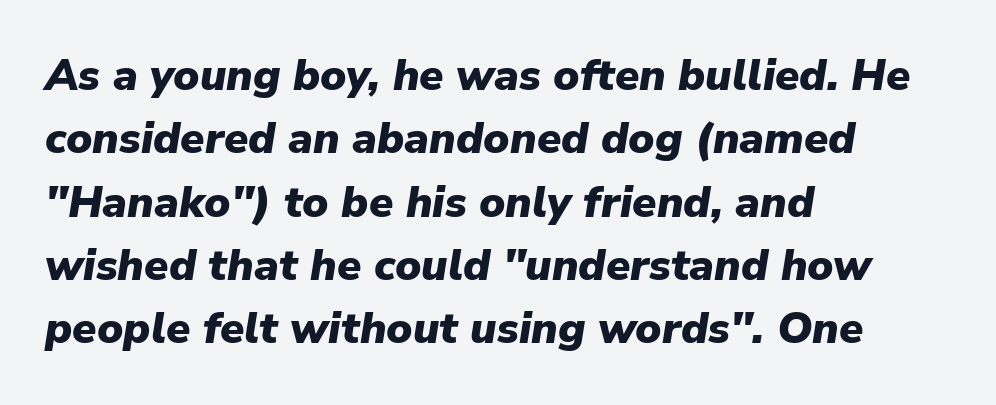
Q: Is the text bold? A: Yes.
Q: Is the text italic (slanted)? A: Yes, it leans right by about 9 degrees.
Q: Is the text underlined? A: No.
Q: How is the paragraph aligned? A: Left-aligned.
Q: Is the spacing between letters normal or unusually wide? A: Normal.
Q: Is the spacing between lines tight, normal or loose? A: Normal.
Q: Width (condensed, normal, or wide)? A: Normal.
Q: Stroke contrast? A: Low.
Q: x-height? A: Medium.
Q: Monospaced? A: No.
